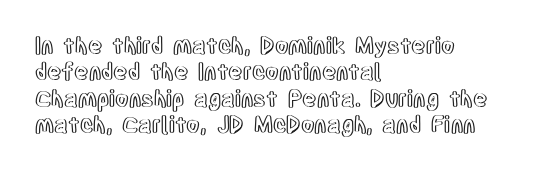
This rendering features lettering with no underline. Horizontal alignment here is leftward, the default for most running prose. These lines keep a tight, regular rhythm from letter to letter. A typesetter would mark this as roman, not italic.
